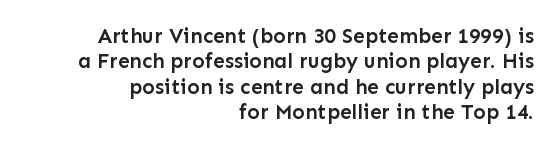
The image shows 21 px text type, upright; set right-aligned, line spacing 1.21x, normal letter spacing, not underlined.
